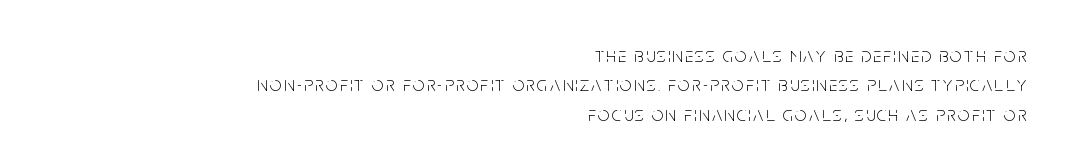
Plain, unruled lines of type. If you measured baseline to baseline, you'd find a middling distance. The passage shown is not bold in any degree. The passage is arranged like a letterhead date or caption credit — flush right.
